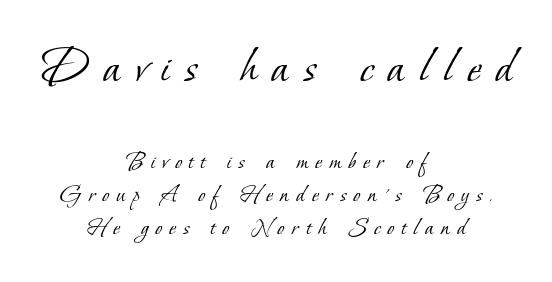
A serif font was chosen for this passage. These lines are rendered in a variable-pitch font. Teacher's note: observe the equal gaps on both sides — that is centered alignment. Inter-character spacing is expanded well beyond the font's built-in metrics. These lines sit exactly where default settings would place them. Compared with a typical body face, this is equally light or lighter still.
